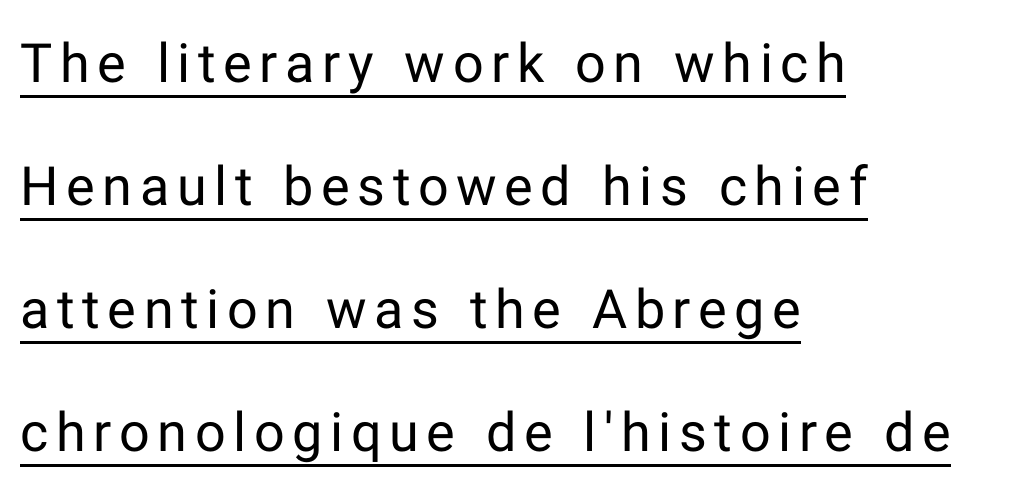
These lines stack with their left ends in a neat column. Summary of vertical rhythm: relaxed, with wide interline spacing. Underlining? Definitely there. The letters carry no serifs — their stems end cleanly without finishing strokes. The letters advance in unequal steps, a hallmark of proportional type.
